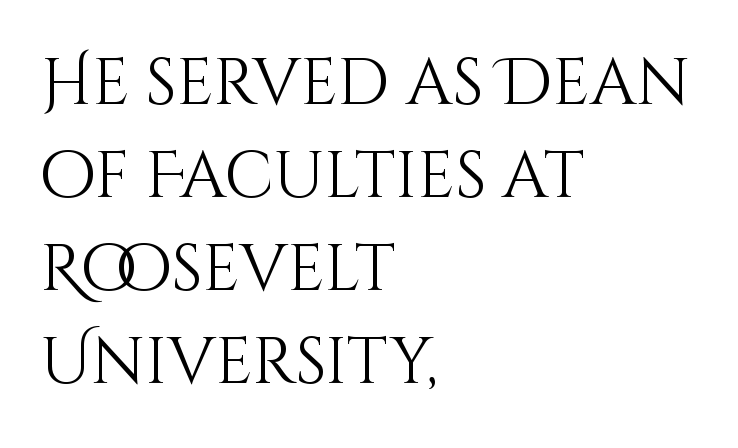
Q: Is the text bold? A: No.
Q: Is the text italic (slanted)? A: No, it is upright.
Q: Is the text underlined? A: No.
Q: How is the paragraph aligned? A: Left-aligned.
Q: Is the spacing between letters normal or unusually wide? A: Normal.
Q: Is the spacing between lines tight, normal or loose? A: Normal.
Q: Width (condensed, normal, or wide)? A: Normal.
Q: Stroke contrast? A: Medium.
Q: x-height? A: Large.
Q: Monospaced? A: No.
